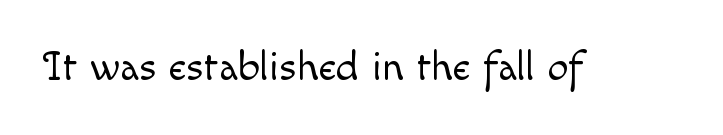
The image shows 42 px light type, upright; set normal letter spacing, not underlined; a small x-height.
